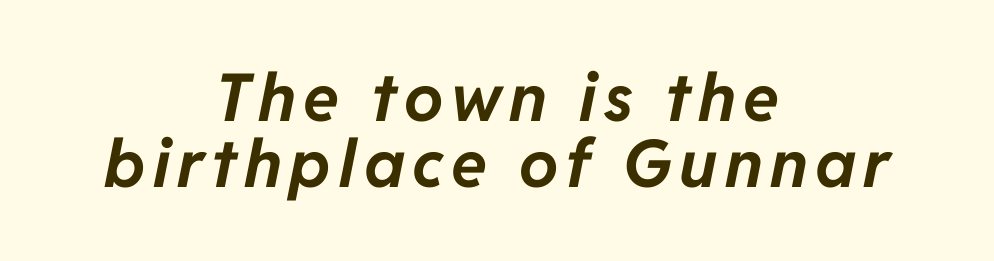
Q: Is the text bold? A: Yes.
Q: Is the text italic (slanted)? A: Yes, it leans right by about 11 degrees.
Q: Is the text underlined? A: No.
Q: How is the paragraph aligned? A: Centered.
Q: Is the spacing between lines tight, normal or loose? A: Tight.
Q: Width (condensed, normal, or wide)? A: Normal.
Q: Stroke contrast? A: Low.
Q: x-height? A: Medium.
Q: Monospaced? A: No.
